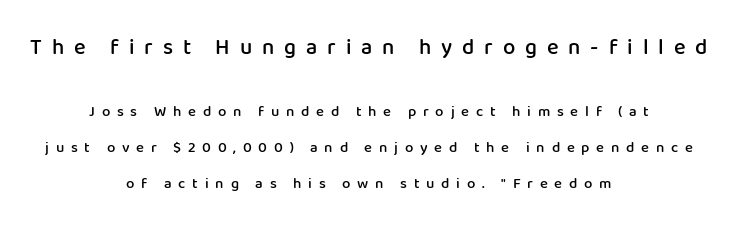
Q: Is the text bold? A: Semi-bold.
Q: Is the text italic (slanted)? A: No, it is upright.
Q: Is the text underlined? A: No.
Q: How is the paragraph aligned? A: Centered.
Q: Is the spacing between letters normal or unusually wide? A: Unusually wide.
Q: Is the spacing between lines tight, normal or loose? A: Loose.
Q: Which block of text is set in a larger size, the first (top) or the second (bottom)? A: The first (top) one.
